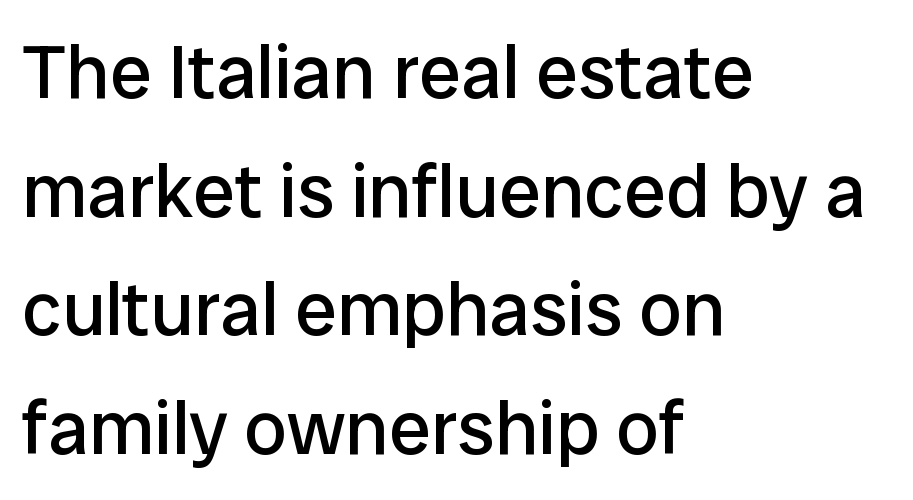
The rendering anchors every line to the left-hand side. Unbolded letterforms with no extra heft. Horizontal bands of white between lines are of average thickness. Anything drawn beneath the words? Only blank space. The rendering uses natural spacing where letterforms have individual widths.
